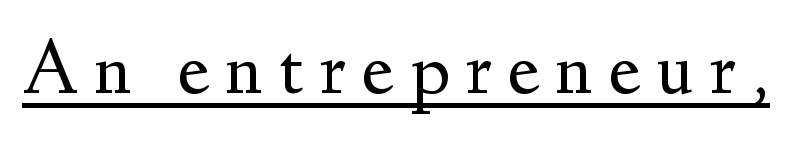
Looks like regular typesetting: each glyph gets only the width it needs. The face used here appears with an underline applied. Observe the wide spacing: letters keep a clear distance from each other. Yep, those are serifs on the letters. The weight would be labelled regular, book, light, or lighter still.
